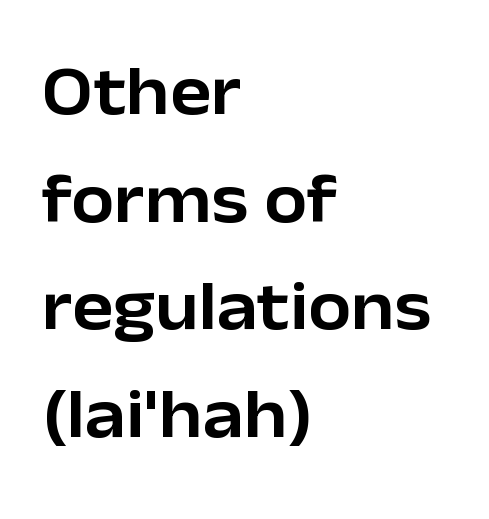
The image shows 69 px sans-serif type, upright; set left-aligned, normal line spacing (1.56x), normal letter spacing, not underlined; low stroke contrast and a medium x-height.
